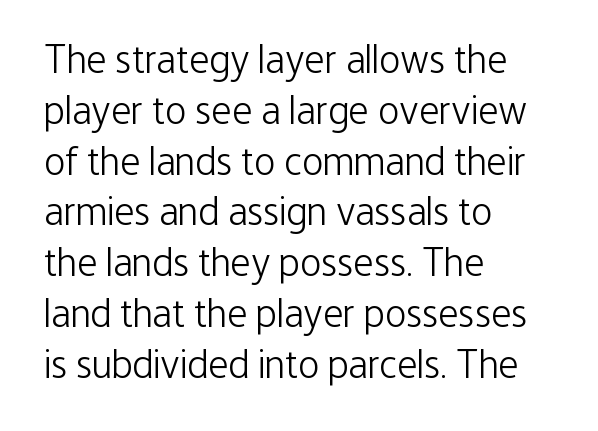
Q: Is the text bold? A: No.
Q: Is the text italic (slanted)? A: No, it is upright.
Q: Is the typeface a serif or a sans-serif typeface? A: Sans-serif.
Q: Is the text underlined? A: No.
Q: How is the paragraph aligned? A: Left-aligned.
Q: Is the spacing between letters normal or unusually wide? A: Normal.
Q: Is the spacing between lines tight, normal or loose? A: Normal.
Q: Width (condensed, normal, or wide)? A: Condensed.
Q: Stroke contrast? A: Low.
Q: x-height? A: Medium.
Q: Monospaced? A: No.
